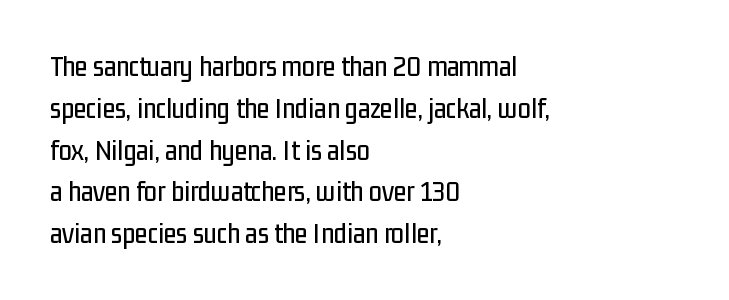
{"serif": "no", "italic": "no", "width": "condensed", "stroke_contrast": "low", "x_height": "medium", "monospaced": "no", "underline": "no", "align": "left", "line_spacing": "normal", "line_spacing_ratio": 1.44, "letter_spacing": "normal", "letter_spacing_em": 0.0, "glyph_px": 29}
